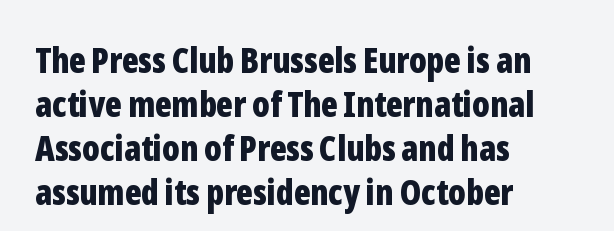
These lines are composed in type without serifs. The typography opts for an upright posture over an oblique one. Look at the tracking — it's just the regular setting, nothing added. The strip under each line holds only bare page. This sample is left-justified, so line endings fall wherever the words run out.
